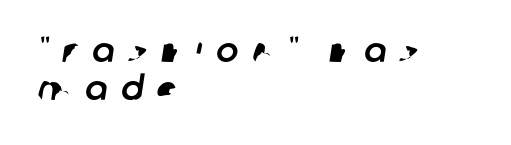
The image shows 33 px sans-serif type; set left-aligned, line spacing 1.16x, unusually wide letter spacing (+0.42 em), not underlined; low stroke contrast and a large x-height.
